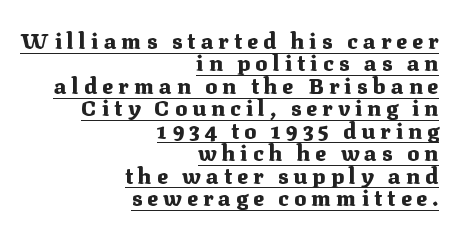
The lines in this sample share a right terminus and differ only in where they begin. Here the glyphs are tracked loosely, breaking word shapes into spaced letters. The sample's only ornament is a line tracing under the words. Chunky letters — that's bold for sure.
